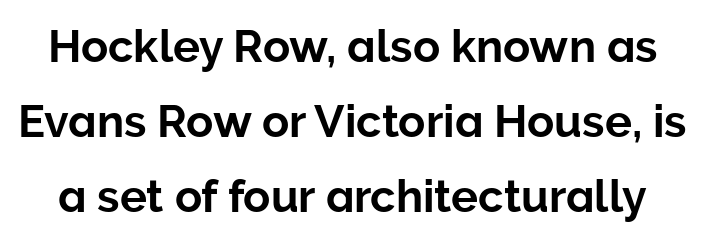
Note the varied advance widths — an 'i' is clearly narrower than an 'm'. Nothing unusual about the tracking: characters are spaced as the font intends. The glyphs are unaccompanied by any horizontal stroke below them. Notice how the stems are strictly vertical — no italics here. This block has exactly the height ordinary leading produces.
